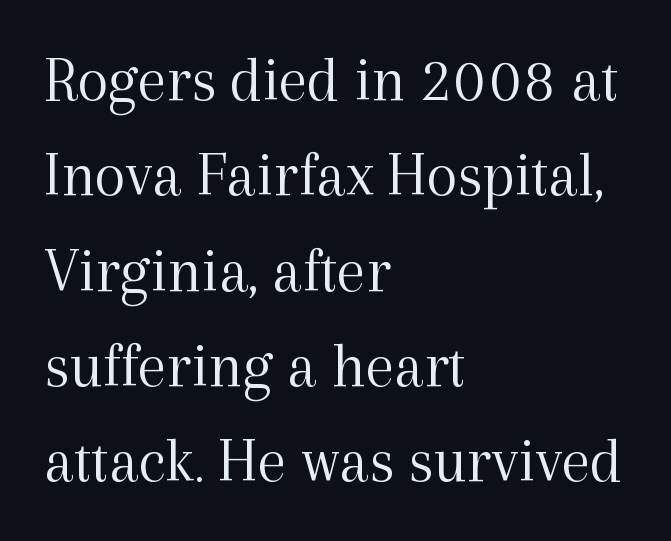
The image shows 64 px light serif type, upright; set left-aligned, normal line spacing (1.49x), normal letter spacing, not underlined; a medium x-height.
